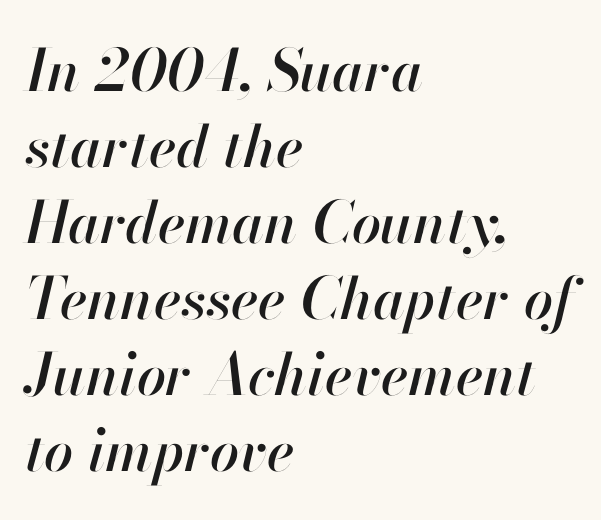
These lines stack with their left ends in a neat column. Students, observe: this is what conventionally led text looks like. Words appear dense and cohesive because spacing is normal. Does the lettering tilt? It does — this is italic.
